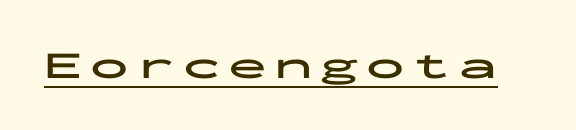
Q: Is the text bold? A: Yes.
Q: Is the text italic (slanted)? A: No, it is upright.
Q: Is the typeface a serif or a sans-serif typeface? A: Sans-serif.
Q: Is the text underlined? A: Yes.
Q: Width (condensed, normal, or wide)? A: Wide.
Q: Stroke contrast? A: Low.
Q: x-height? A: Medium.
Q: Monospaced? A: Yes.
